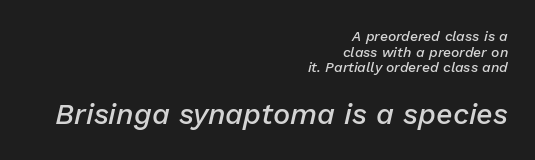
Caption: standard tracking, unaltered. Proportional: the letters do not fall into vertical columns. Leading is clearly below the norm, producing a dense column. Rendered with sloped, italic letterforms. These two chunks differ in scale, with the bottom chunk taking the larger measure.
